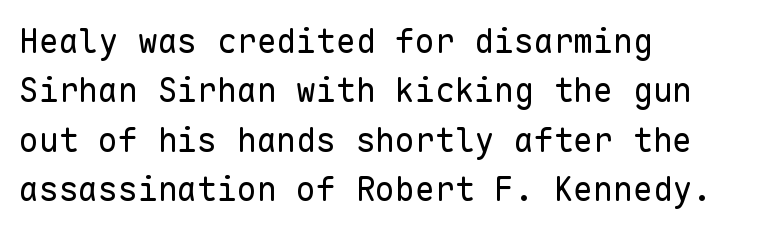
{"serif": "no", "italic": "no", "bold": "no", "weight": "regular", "width": "normal", "stroke_contrast": "low", "x_height": "medium", "monospaced": "yes", "underline": "no", "align": "left", "line_spacing": "normal", "line_spacing_ratio": 1.5, "letter_spacing": "normal", "letter_spacing_em": 0.0, "glyph_px": 33}
